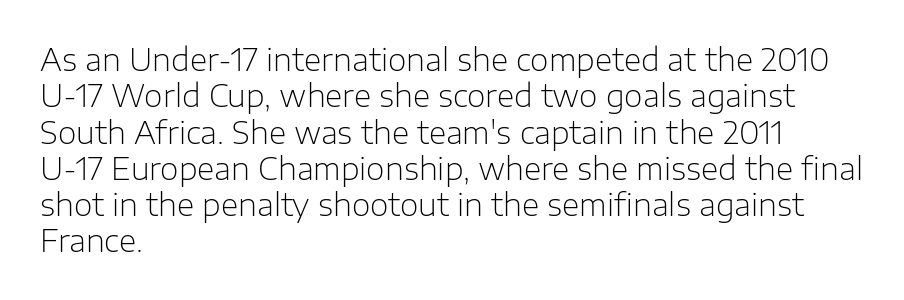
The font family rendered here belongs to the sans-serif group. Rule under the text: the space is simply empty. Think of a printed novel: that variable character pitch is what you see here. Is the block centered? No — it sits flush against the left margin. Compared with typical body copy, the letter spacing here is the same.
